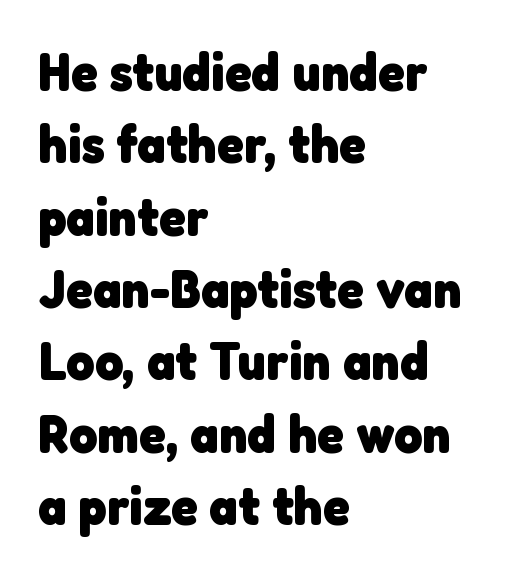
Descenders hang freely into open space. I'd call this a sans setting — the letters go barefoot. Line starts are locked; line ends wander. The rendering uses natural spacing where letterforms have individual widths. The block of text has a typical density, with ordinary space between rows.
